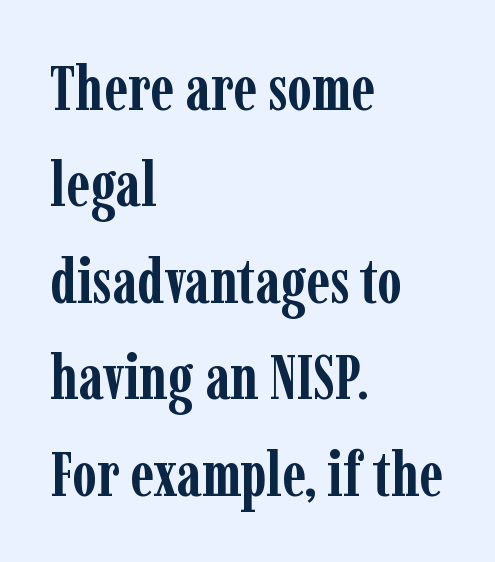
{"serif": "yes", "italic": "no", "bold": "yes", "weight": "semibold", "width": "condensed", "stroke_contrast": "low", "x_height": "medium", "monospaced": "no", "underline": "no", "align": "left", "line_spacing": "normal", "line_spacing_ratio": 1.53, "letter_spacing": "normal", "letter_spacing_em": 0.0, "glyph_px": 63}
